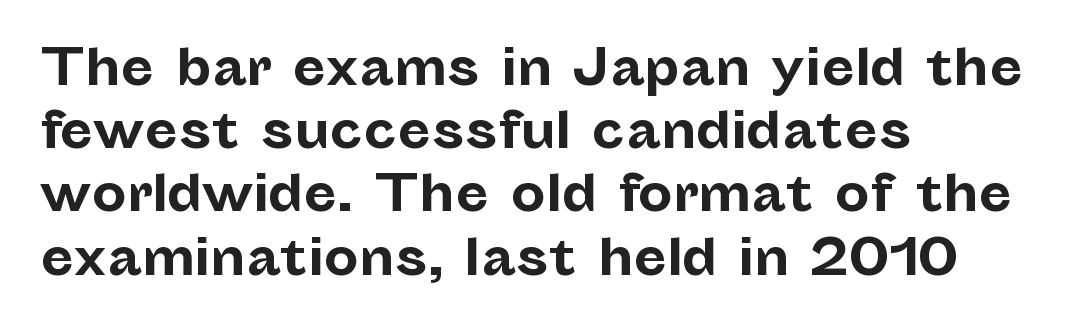
Q: Is the text bold? A: Yes.
Q: Is the text italic (slanted)? A: No, it is upright.
Q: Is the typeface a serif or a sans-serif typeface? A: Sans-serif.
Q: Is the text underlined? A: No.
Q: How is the paragraph aligned? A: Left-aligned.
Q: Is the spacing between letters normal or unusually wide? A: Normal.
Q: Is the spacing between lines tight, normal or loose? A: Normal.
Q: Width (condensed, normal, or wide)? A: Normal.
Q: Stroke contrast? A: Low.
Q: x-height? A: Medium.
Q: Monospaced? A: No.
